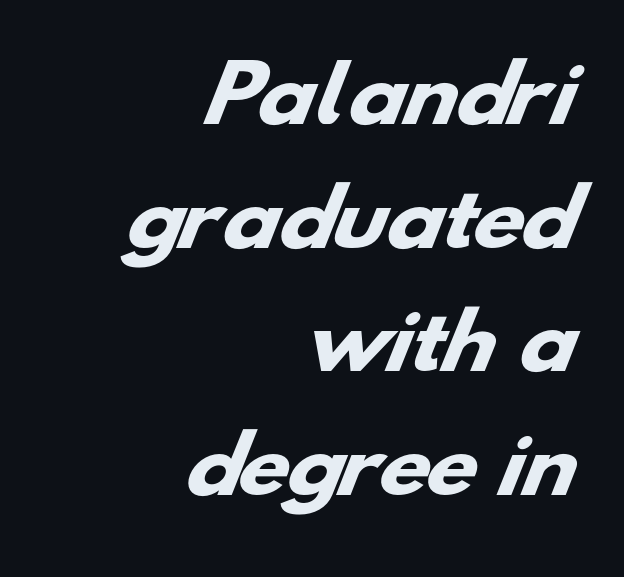
The image shows 75 px heavy, wide sans-serif type; set right-aligned, normal line spacing (1.65x), normal letter spacing, not underlined; low stroke contrast and a small x-height.
